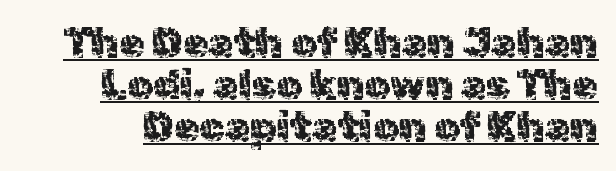
{"serif": "no", "italic": "no", "width": "normal", "x_height": "medium", "monospaced": "no", "underline": "yes", "line_spacing": "tight", "line_spacing_ratio": 1.03, "letter_spacing": "normal", "letter_spacing_em": 0.0, "glyph_px": 41}
